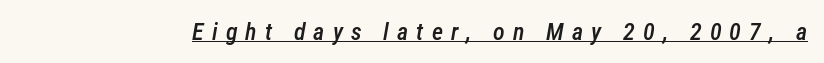
{"italic": "yes", "lean": "right", "slant_degrees": 12, "bold": "semi", "underline": "yes", "letter_spacing": "wide", "letter_spacing_em": 0.34, "glyph_px": 24}
